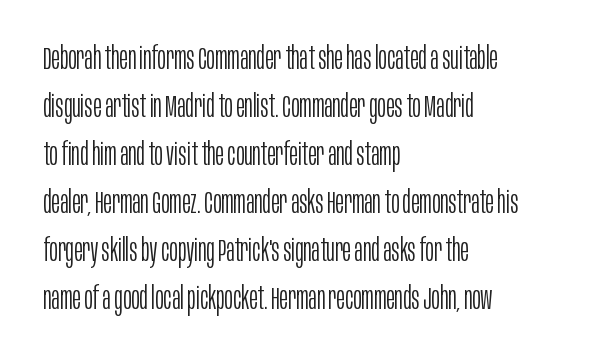
{"serif": "no", "italic": "no", "bold": "no", "weight": "light", "width": "condensed", "stroke_contrast": "low", "x_height": "large", "monospaced": "no", "underline": "no", "align": "left", "line_spacing": "normal", "line_spacing_ratio": 1.5, "letter_spacing": "normal", "letter_spacing_em": 0.0, "glyph_px": 32}
